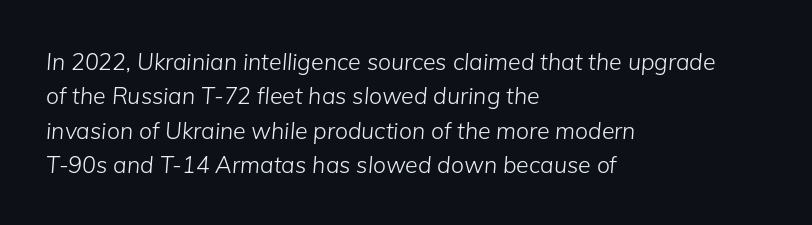
Q: Is the text bold? A: No.
Q: Is the text italic (slanted)? A: Yes, it leans right by about 5 degrees.
Q: Is the text underlined? A: No.
Q: How is the paragraph aligned? A: Left-aligned.
Q: Is the spacing between letters normal or unusually wide? A: Normal.
Q: Is the spacing between lines tight, normal or loose? A: Normal.
